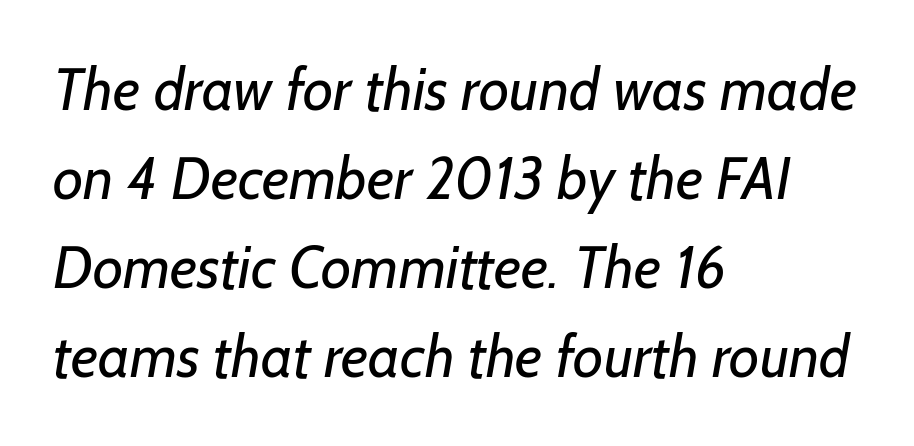
Q: Is the text bold? A: No.
Q: Is the typeface a serif or a sans-serif typeface? A: Sans-serif.
Q: Is the text underlined? A: No.
Q: How is the paragraph aligned? A: Left-aligned.
Q: Is the spacing between letters normal or unusually wide? A: Normal.
Q: Is the spacing between lines tight, normal or loose? A: Normal.
Q: Width (condensed, normal, or wide)? A: Normal.
Q: Stroke contrast? A: Low.
Q: x-height? A: Medium.
Q: Monospaced? A: No.
